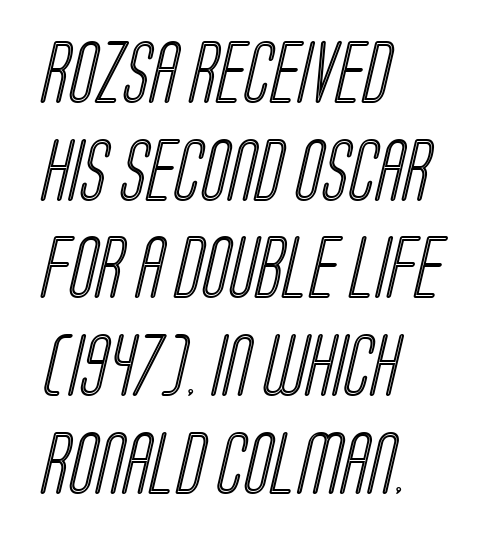
{"width": "condensed", "x_height": "large", "monospaced": "no", "underline": "no", "align": "left", "line_spacing": "normal", "line_spacing_ratio": 1.55, "letter_spacing": "normal", "letter_spacing_em": 0.0, "glyph_px": 63}
